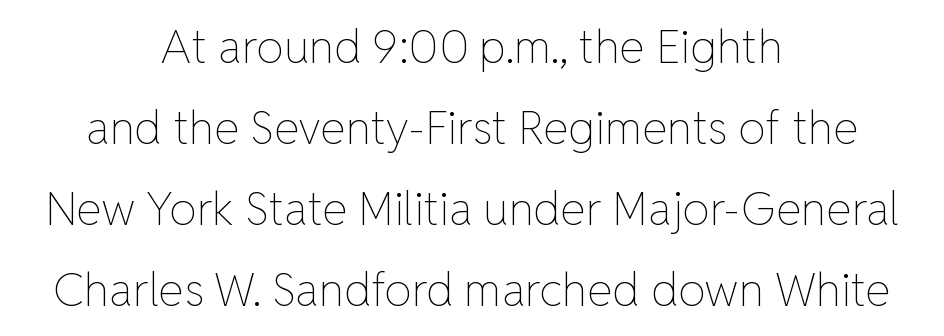
The image shows 46 px thin type, upright; set centered, line spacing 1.76x, normal letter spacing, not underlined; low stroke contrast and a medium x-height.
